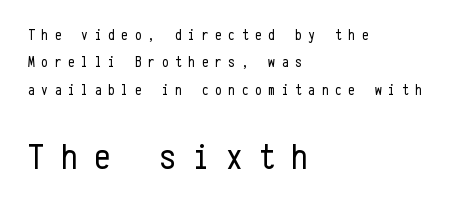
The image shows 37 px regular-weight, condensed sans-serif type, upright, monospaced; set left-aligned, line spacing 1.82x, unusually wide letter spacing (+0.44 em), not underlined; the second (bottom) block is 2.47x larger; low stroke contrast and a medium x-height.
